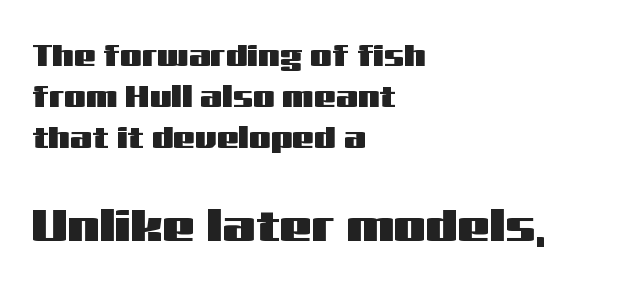
{"serif": "no", "italic": "no", "width": "wide", "stroke_contrast": "medium", "x_height": "medium", "monospaced": "no", "underline": "no", "align": "left", "line_spacing": "normal", "line_spacing_ratio": 1.33, "letter_spacing": "normal", "letter_spacing_em": 0.0, "larger_block": "second", "size_ratio": 1.48, "glyph_px": 46}
